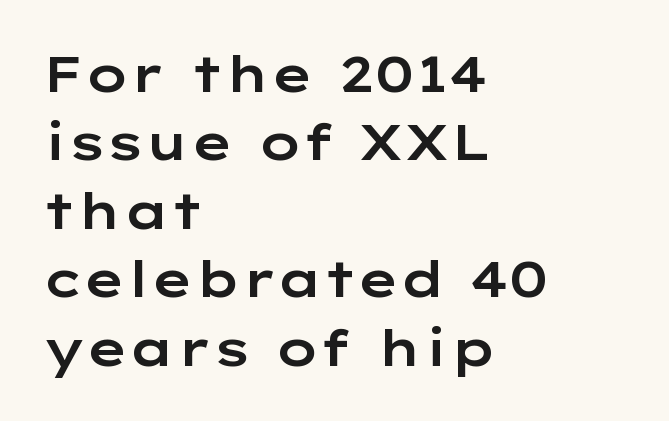
Q: Is the text italic (slanted)? A: No, it is upright.
Q: Is the typeface a serif or a sans-serif typeface? A: Sans-serif.
Q: Is the text underlined? A: No.
Q: How is the paragraph aligned? A: Left-aligned.
Q: Is the spacing between letters normal or unusually wide? A: Normal.
Q: Is the spacing between lines tight, normal or loose? A: Normal.
Q: Width (condensed, normal, or wide)? A: Wide.
Q: Stroke contrast? A: Low.
Q: x-height? A: Medium.
Q: Monospaced? A: No.
